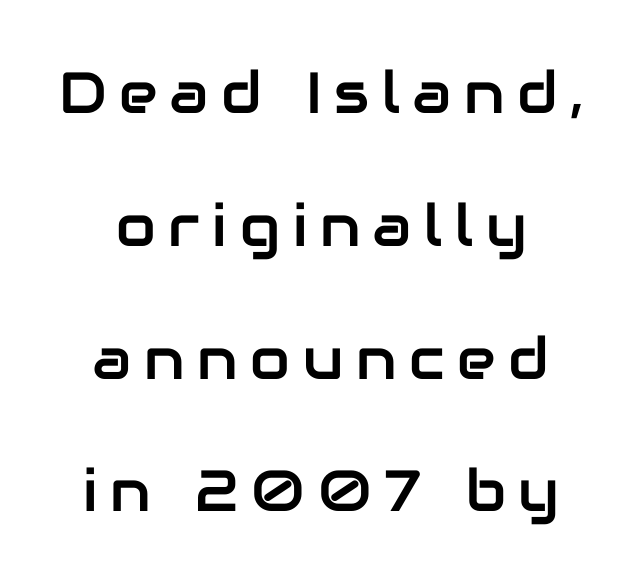
{"serif": "no", "italic": "no", "width": "normal", "stroke_contrast": "low", "x_height": "medium", "monospaced": "no", "underline": "no", "line_spacing": "loose", "line_spacing_ratio": 2.29, "letter_spacing": "wide", "letter_spacing_em": 0.22, "glyph_px": 58}
